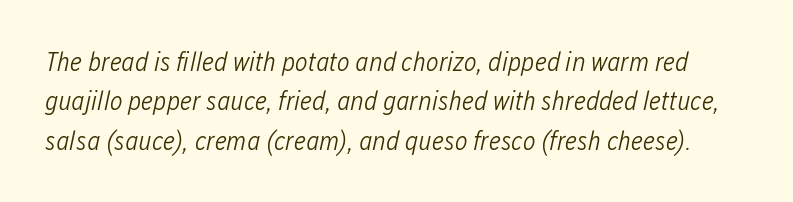
Q: Is the text bold? A: No.
Q: Is the text italic (slanted)? A: Yes, it leans right by about 12 degrees.
Q: Is the text underlined? A: No.
Q: Is the spacing between letters normal or unusually wide? A: Normal.
Q: Is the spacing between lines tight, normal or loose? A: Normal.
